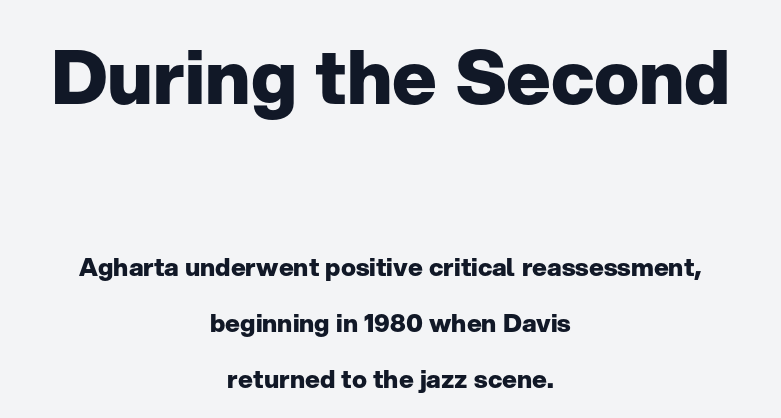
{"serif": "no", "italic": "no", "bold": "yes", "weight": "heavy", "width": "normal", "stroke_contrast": "low", "x_height": "medium", "monospaced": "no", "underline": "no", "align": "center", "line_spacing": "loose", "line_spacing_ratio": 2.23, "letter_spacing": "normal", "letter_spacing_em": 0.0, "larger_block": "first", "size_ratio": 3.0, "glyph_px": 75}
